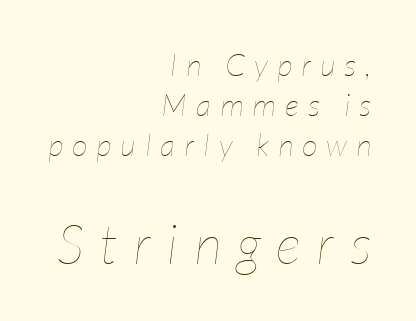
You could not count columns in this text — the font is proportionally spaced. Has an underline been added? It has not. Stem width sits at or under what a default text font uses. Larger block? The one below; the one above is distinctly smaller.
